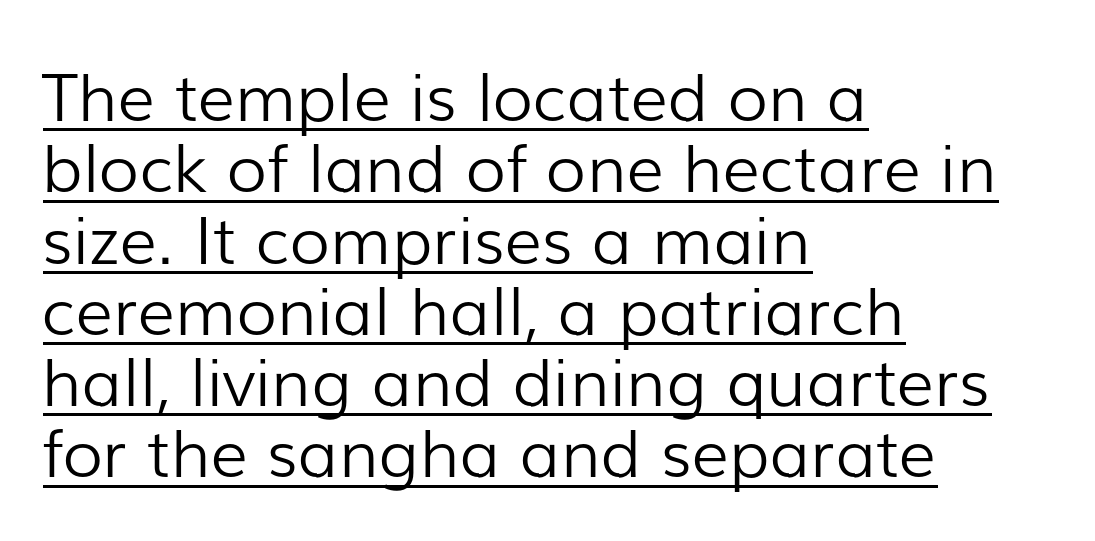
The image shows 66 px light sans-serif type, upright; set left-aligned, tight line spacing (1.08x), normal letter spacing, underlined; low stroke contrast and a medium x-height.
